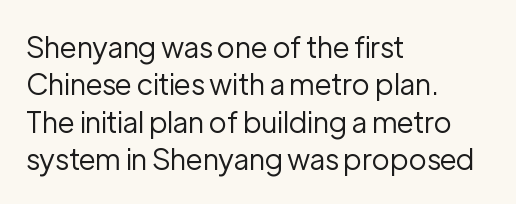
{"serif": "no", "italic": "no", "bold": "no", "weight": "regular", "width": "normal", "stroke_contrast": "low", "x_height": "medium", "monospaced": "no", "underline": "no", "align": "left", "line_spacing": "normal", "line_spacing_ratio": 1.29, "letter_spacing": "normal", "letter_spacing_em": 0.0, "glyph_px": 29}
